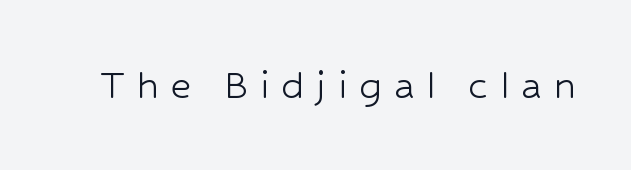
Q: Is the text bold? A: No.
Q: Is the text italic (slanted)? A: No, it is upright.
Q: Is the typeface a serif or a sans-serif typeface? A: Sans-serif.
Q: Is the text underlined? A: No.
Q: Is the spacing between letters normal or unusually wide? A: Unusually wide.
Q: Width (condensed, normal, or wide)? A: Normal.
Q: Stroke contrast? A: Low.
Q: x-height? A: Medium.
Q: Monospaced? A: No.
